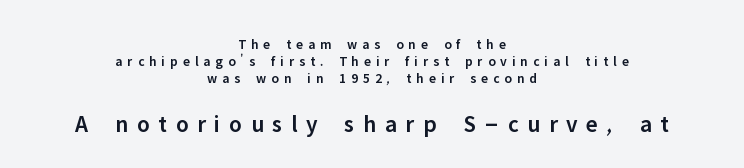
The image shows 24 px text type, upright; set centered, line spacing 1.2x, unusually wide letter spacing (+0.36 em), not underlined; the second (bottom) block is 1.71x larger.
